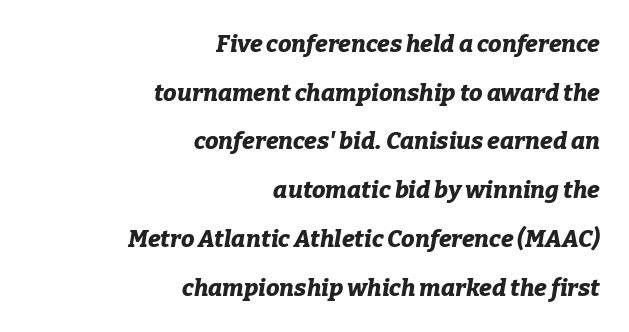
The image shows 24 px bold type, italic (leaning right); set right-aligned, loose line spacing (2.03x), normal letter spacing, not underlined.
